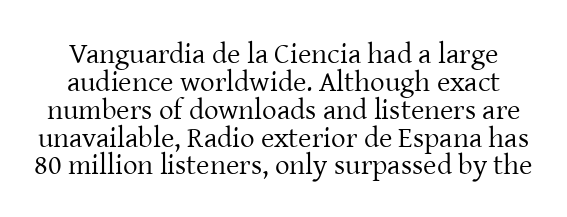
Q: Is the text bold? A: No.
Q: Is the text italic (slanted)? A: No, it is upright.
Q: Is the typeface a serif or a sans-serif typeface? A: Serif.
Q: Is the text underlined? A: No.
Q: Is the spacing between letters normal or unusually wide? A: Normal.
Q: Is the spacing between lines tight, normal or loose? A: Tight.
Q: Width (condensed, normal, or wide)? A: Normal.
Q: Stroke contrast? A: Low.
Q: x-height? A: Medium.
Q: Monospaced? A: No.
